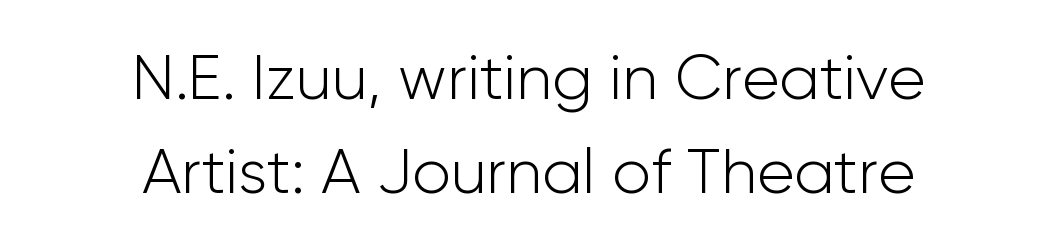
The image shows 63 px light sans-serif type, upright; set centered, normal line spacing (1.49x), normal letter spacing, not underlined; low stroke contrast and a medium x-height.
